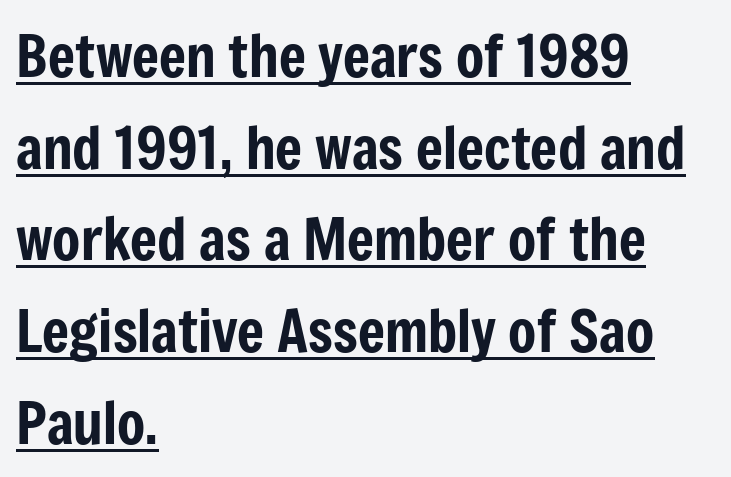
{"serif": "no", "italic": "no", "width": "condensed", "stroke_contrast": "low", "x_height": "medium", "monospaced": "no", "underline": "yes", "align": "left", "line_spacing": "normal", "line_spacing_ratio": 1.58, "letter_spacing": "normal", "letter_spacing_em": 0.0, "glyph_px": 58}
